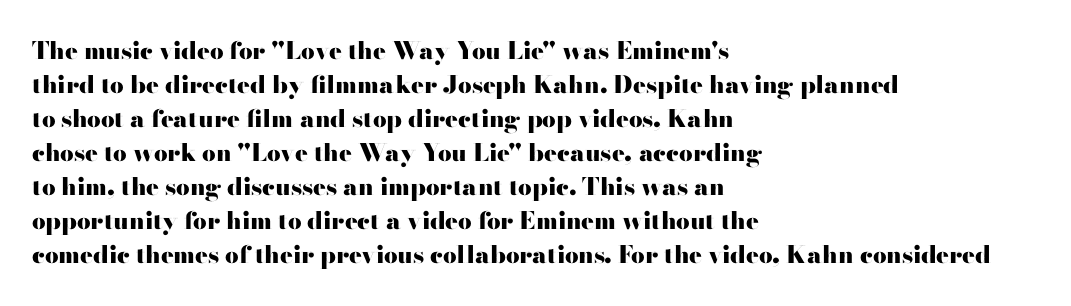
The image shows 24 px bold type, upright; set left-aligned, normal line spacing (1.42x), normal letter spacing, not underlined.
